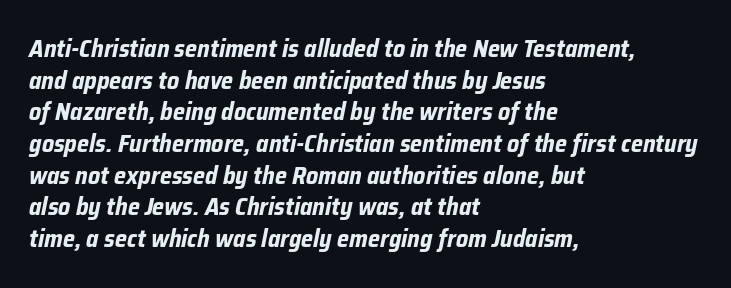
The image shows 24 px bold type, italic (leaning right); set left-aligned, normal line spacing (1.32x), normal letter spacing, not underlined.
